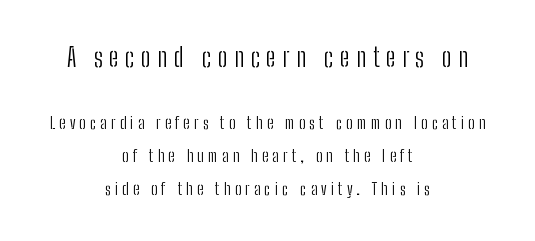
{"italic": "no", "bold": "no", "underline": "no", "align": "center", "line_spacing": "loose", "line_spacing_ratio": 1.94, "letter_spacing": "wide", "letter_spacing_em": 0.25, "larger_block": "first", "size_ratio": 1.53, "glyph_px": 26}
